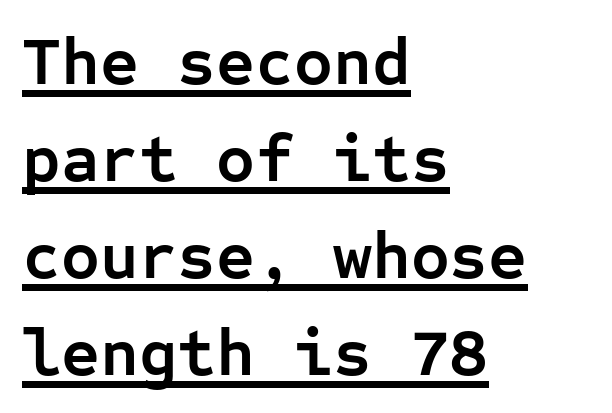
The image shows 67 px semibold sans-serif type, upright, monospaced; set left-aligned, normal line spacing (1.45x), normal letter spacing, underlined; low stroke contrast and a medium x-height.
